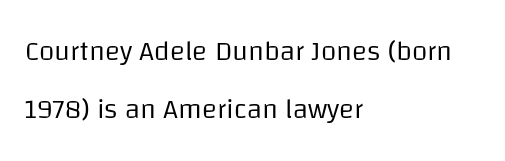
Airy leading. Unbolded letterforms with no extra heft. Does the lettering tilt? It doesn't — this is upright. Students, note that the glyphs here touch the page at normal intervals. Beneath every word, the page is bare.
